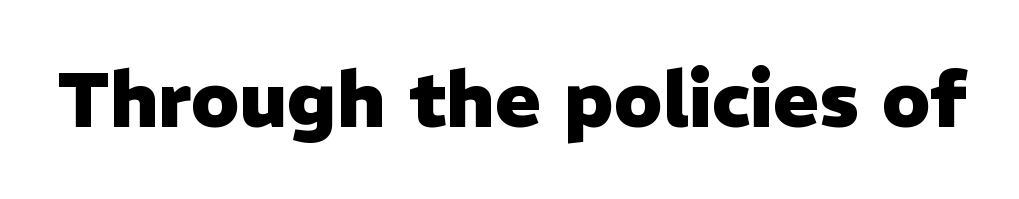
{"serif": "no", "italic": "no", "bold": "yes", "weight": "heavy", "width": "normal", "stroke_contrast": "low", "x_height": "medium", "monospaced": "no", "underline": "no", "letter_spacing": "normal", "letter_spacing_em": 0.0, "glyph_px": 77}
